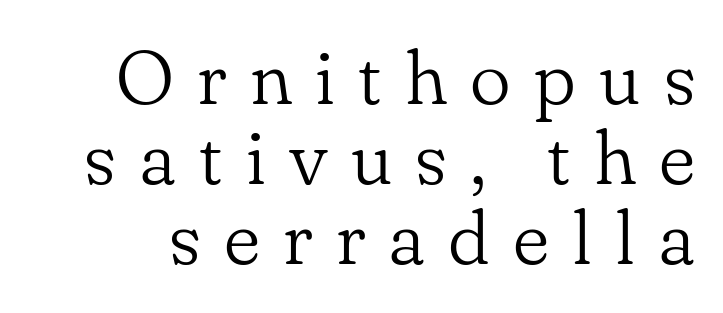
Glyph-to-glyph distance is far greater than everyday printed text. What kind of face is this? One with serifs. When letters stand straight like this, we call the style roman or upright. Quick note: underline off. These lines huddle together more closely than default settings would place them.
